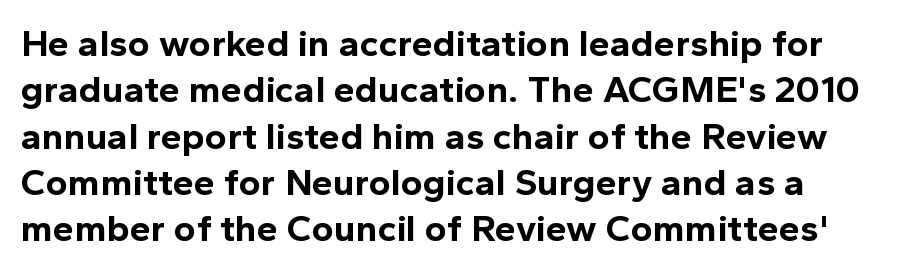
The font is running at its bold setting. The face used here is a sans, in the tradition of grotesques and geometrics. Layout note: lines flush left. The specimen reads as upright at a glance.
